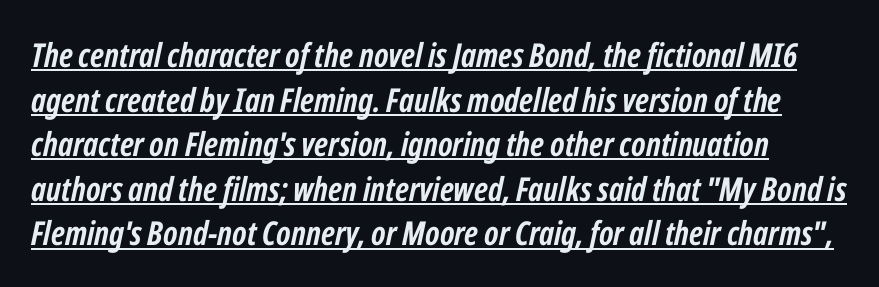
Q: Is the text bold? A: Yes.
Q: Is the text italic (slanted)? A: Yes, it leans right by about 12 degrees.
Q: Is the text underlined? A: Yes.
Q: Is the spacing between letters normal or unusually wide? A: Normal.
Q: Is the spacing between lines tight, normal or loose? A: Normal.
Q: Width (condensed, normal, or wide)? A: Condensed.
Q: Stroke contrast? A: Low.
Q: x-height? A: Medium.
Q: Monospaced? A: No.
